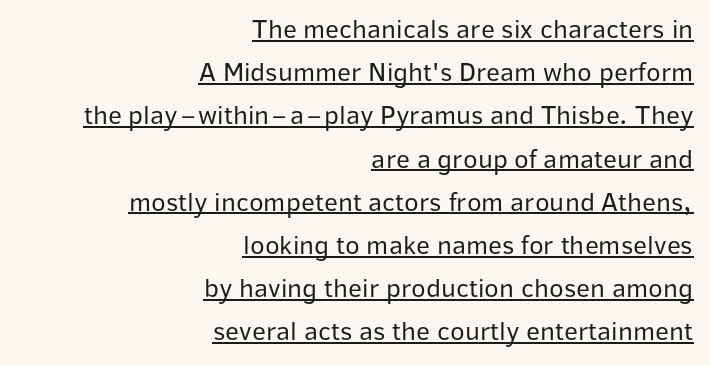
The axis of the letterforms is exactly vertical. Stems here are at most as thick as an everyday book face. The designer left line spacing at the default. The words here are underlined. Tracking value appears to be zero — textbook default spacing. Horizontally, the lines are justified to the trailing edge only.
